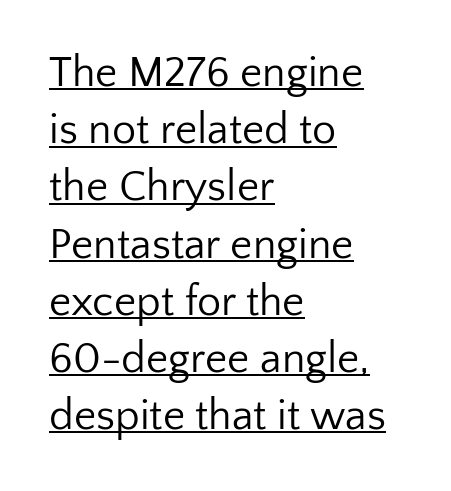
Q: Is the text bold? A: No.
Q: Is the text italic (slanted)? A: No, it is upright.
Q: Is the typeface a serif or a sans-serif typeface? A: Sans-serif.
Q: Is the text underlined? A: Yes.
Q: How is the paragraph aligned? A: Left-aligned.
Q: Is the spacing between letters normal or unusually wide? A: Normal.
Q: Is the spacing between lines tight, normal or loose? A: Normal.
Q: Width (condensed, normal, or wide)? A: Normal.
Q: Stroke contrast? A: Low.
Q: x-height? A: Medium.
Q: Monospaced? A: No.
